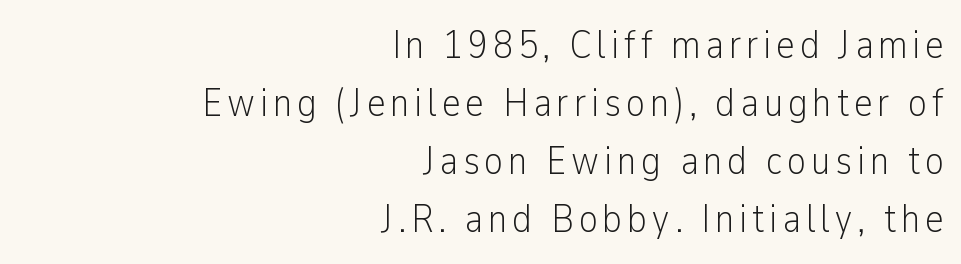
Looks like regular typesetting: each glyph gets only the width it needs. This block has exactly the height ordinary leading produces. Regarding serifs, this sample does without them. The space directly below the letters is spotless. Is the block centered? No — it sits flush against the right margin.
